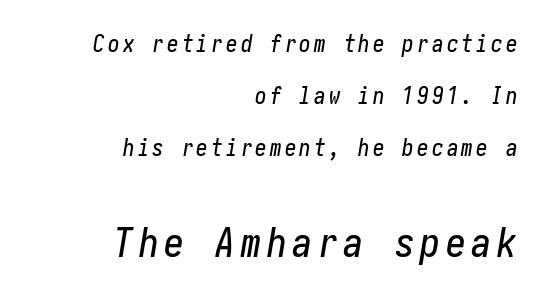
{"italic": "yes", "lean": "right", "slant_degrees": 10, "width": "condensed", "stroke_contrast": "low", "x_height": "medium", "underline": "no", "align": "right", "line_spacing": "loose", "line_spacing_ratio": 2.26, "larger_block": "second", "size_ratio": 1.74, "glyph_px": 40}
